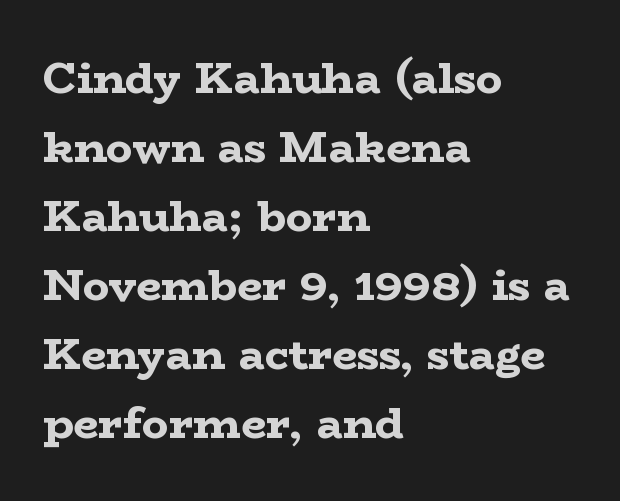
The image shows 44 px bold, wide serif type, upright; set left-aligned, normal line spacing (1.57x), normal letter spacing, not underlined; low stroke contrast and a medium x-height.
